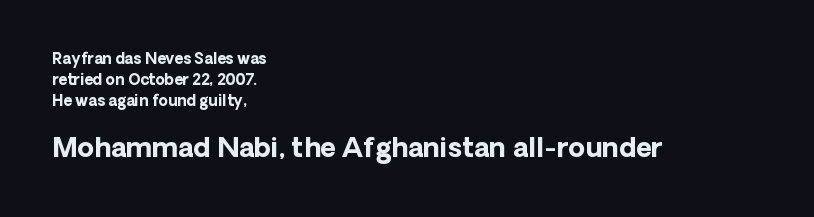
The image shows 27 px bold type, upright; set left-aligned, normal line spacing (1.39x), normal letter spacing, not underlined; the second (bottom) block is 1.8x larger.
